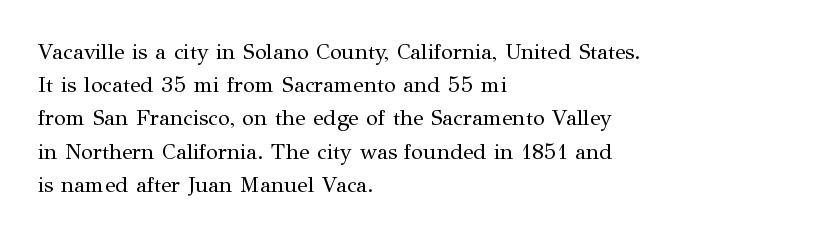
Q: Is the text bold? A: No.
Q: Is the text italic (slanted)? A: No, it is upright.
Q: Is the text underlined? A: No.
Q: How is the paragraph aligned? A: Left-aligned.
Q: Is the spacing between letters normal or unusually wide? A: Normal.
Q: Is the spacing between lines tight, normal or loose? A: Normal.
